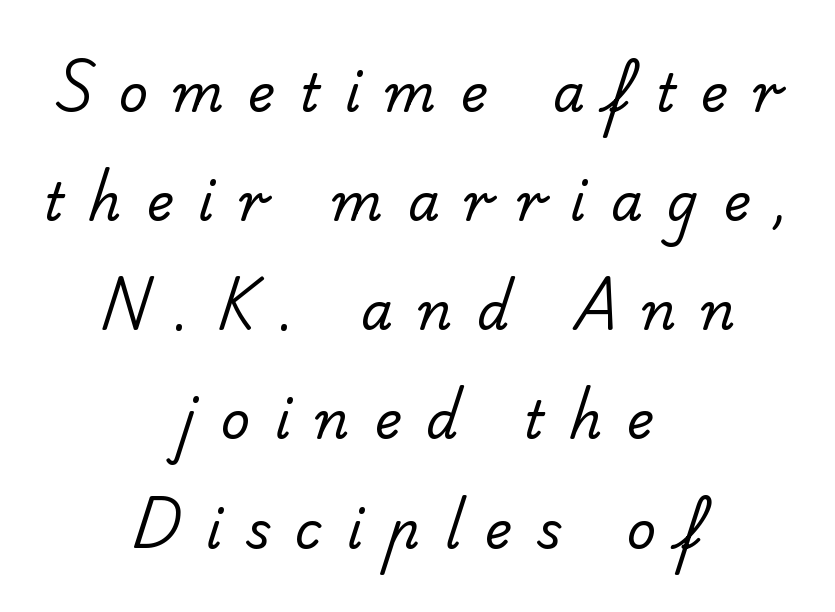
Q: Is the text bold? A: No.
Q: Is the typeface a serif or a sans-serif typeface? A: Sans-serif.
Q: Is the text underlined? A: No.
Q: How is the paragraph aligned? A: Centered.
Q: Is the spacing between letters normal or unusually wide? A: Unusually wide.
Q: Is the spacing between lines tight, normal or loose? A: Loose.
Q: Width (condensed, normal, or wide)? A: Normal.
Q: Stroke contrast? A: Low.
Q: x-height? A: Small.
Q: Monospaced? A: No.
